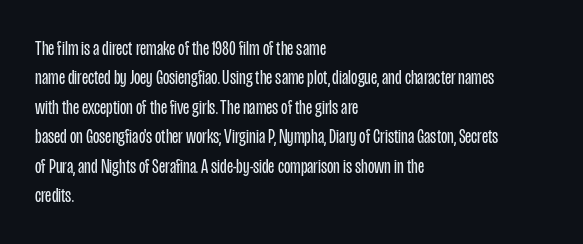
A clean baseline with only descenders dipping below it. If you drew a line through each stem, it would be perfectly vertical. Honestly, the row spacing looks completely unremarkable. Is this a heavy cut? Hardly; it is regular or lighter.
